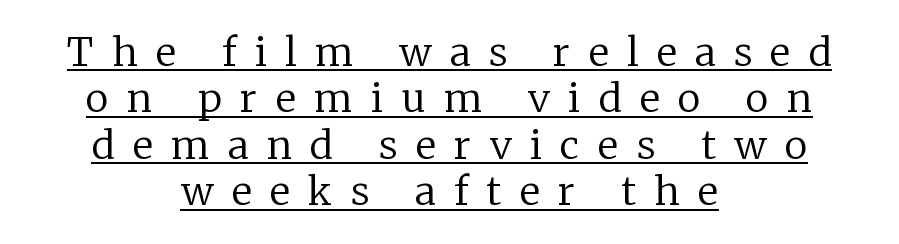
The image shows 39 px regular-weight serif type, upright; set centered, line spacing 1.19x, unusually wide letter spacing (+0.47 em), underlined; low stroke contrast and a medium x-height.
